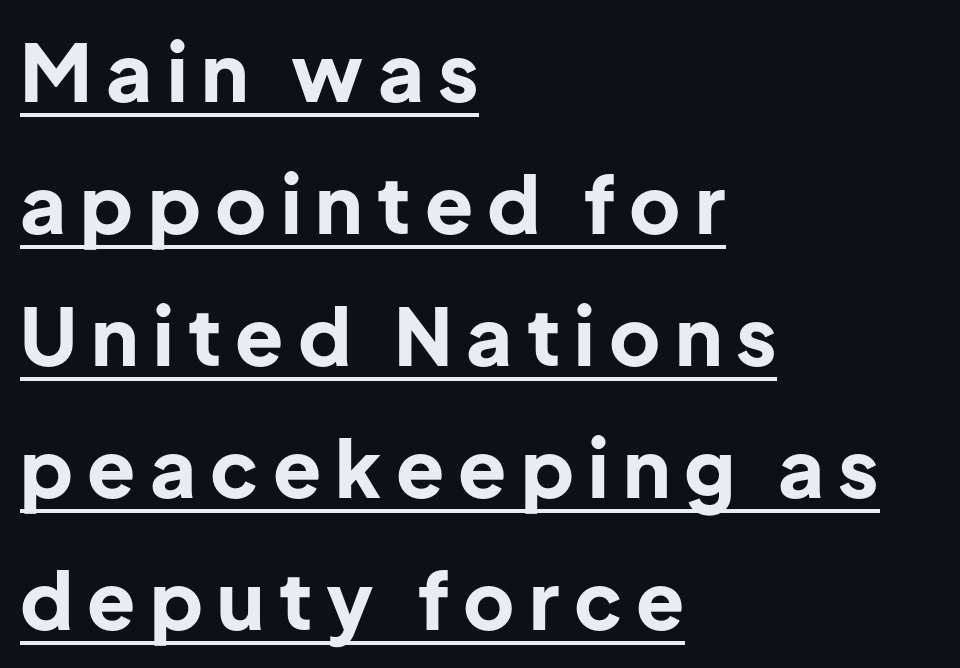
The image shows 79 px bold sans-serif type, upright; set left-aligned, normal line spacing (1.67x), underlined; low stroke contrast and a medium x-height.
